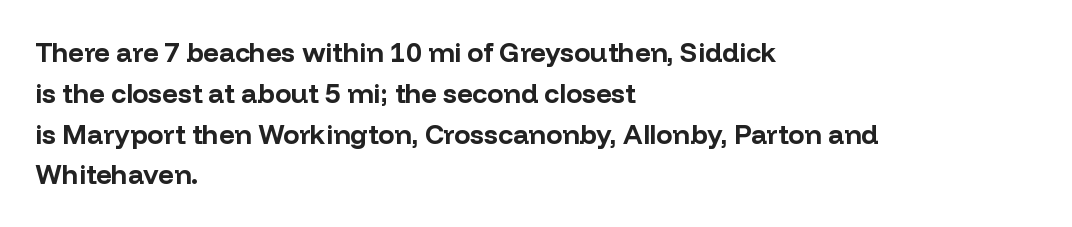
This is the regular roman posture of the typeface. Regarding leading, the lines here are spaced in the standard way. Heft: maximum for text — a bold. The specimen omits any rule beneath the text block's lines.
